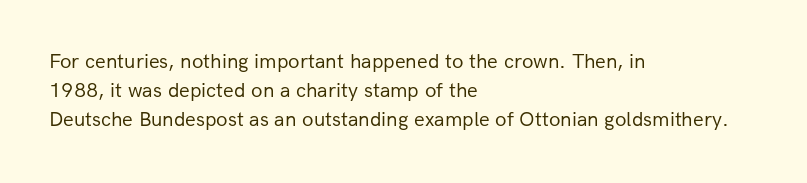
Q: Is the text bold? A: No.
Q: Is the text italic (slanted)? A: No, it is upright.
Q: Is the text underlined? A: No.
Q: How is the paragraph aligned? A: Left-aligned.
Q: Is the spacing between letters normal or unusually wide? A: Normal.
Q: Is the spacing between lines tight, normal or loose? A: Normal.
